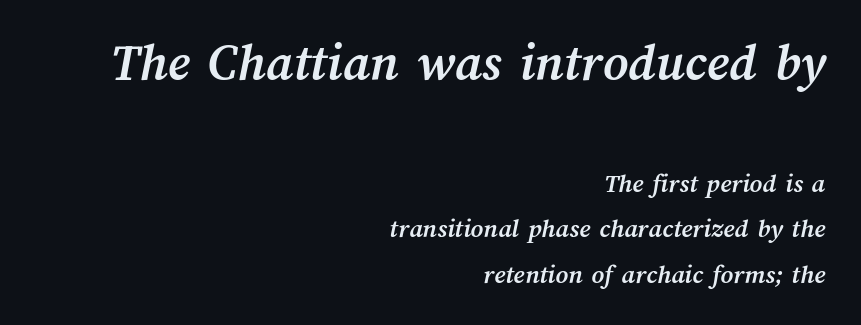
{"bold": "yes", "weight": "semibold", "width": "normal", "stroke_contrast": "medium", "x_height": "medium", "monospaced": "no", "underline": "no", "align": "right", "line_spacing": "normal", "line_spacing_ratio": 1.68, "letter_spacing": "normal", "letter_spacing_em": 0.0, "larger_block": "first", "size_ratio": 2.0, "glyph_px": 54}
